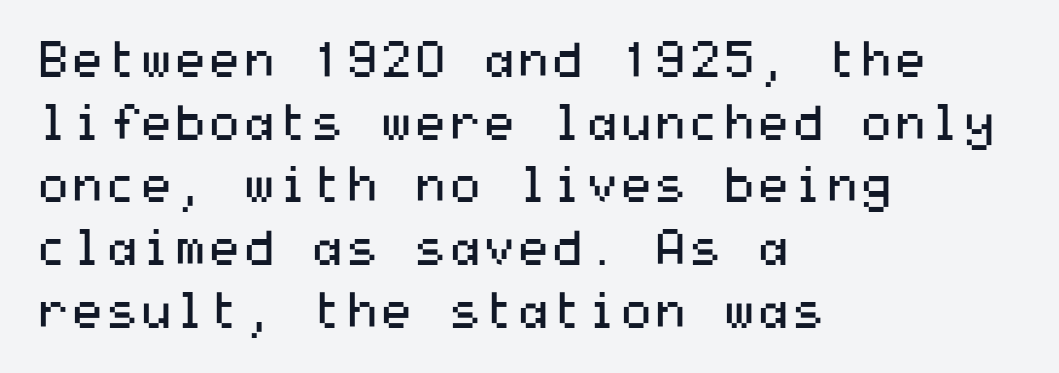
A typesetter would call this leading conventional body-copy spacing. Ascenders rise straight up at ninety degrees. The type family on display is of the sans-serif kind. Notice how the passage keeps a crisp vertical edge on the left only. Is the type heavy? It reads as light-to-regular instead.
